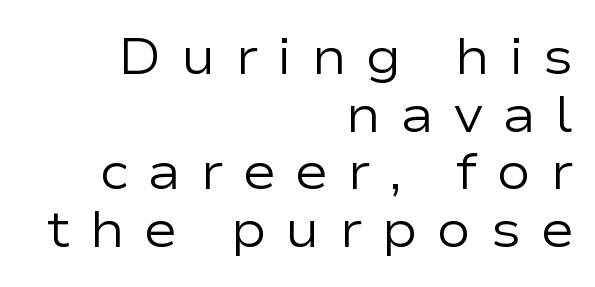
{"serif": "no", "italic": "no", "bold": "no", "weight": "regular", "width": "wide", "stroke_contrast": "low", "x_height": "medium", "monospaced": "no", "underline": "no", "align": "right", "line_spacing": "tight", "line_spacing_ratio": 1.13, "letter_spacing": "wide", "letter_spacing_em": 0.37, "glyph_px": 51}
